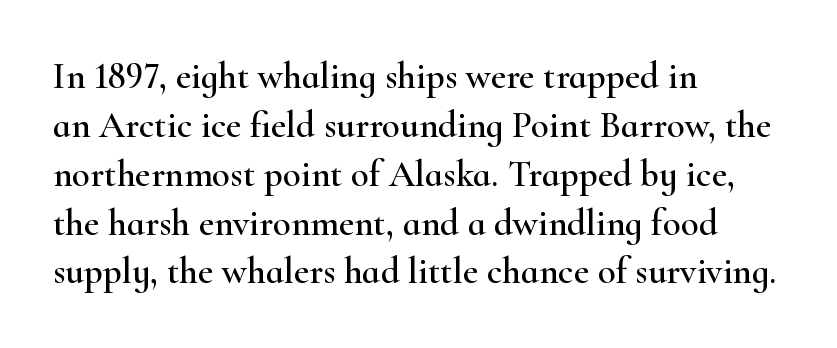
The image shows 37 px wide serif type, upright; set left-aligned, normal line spacing (1.32x), normal letter spacing, not underlined; high stroke contrast and a small x-height.
